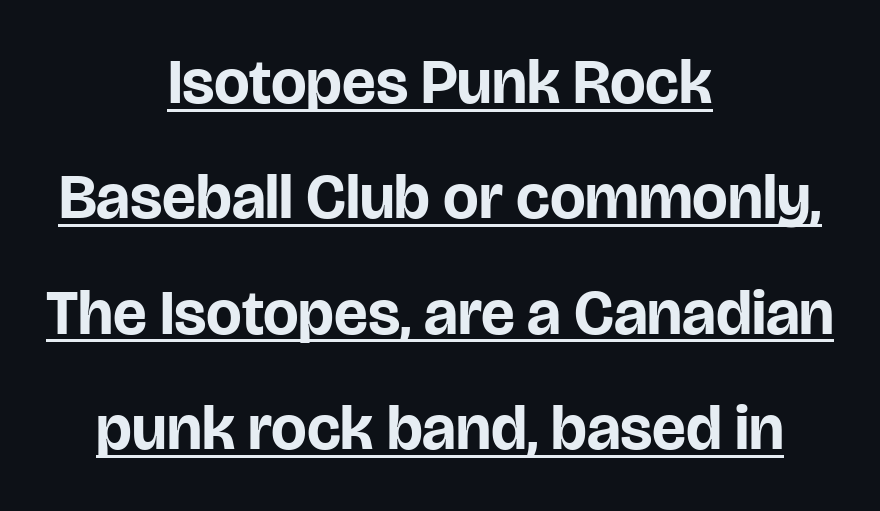
The image shows 63 px bold sans-serif type, upright; set centered, line spacing 1.83x, normal letter spacing, underlined; low stroke contrast and a large x-height.
